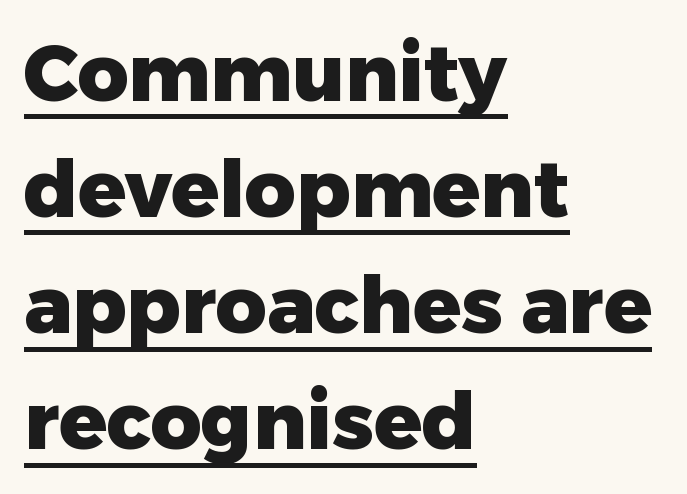
Q: Is the text bold? A: Yes.
Q: Is the text italic (slanted)? A: No, it is upright.
Q: Is the typeface a serif or a sans-serif typeface? A: Sans-serif.
Q: Is the text underlined? A: Yes.
Q: How is the paragraph aligned? A: Left-aligned.
Q: Is the spacing between letters normal or unusually wide? A: Normal.
Q: Is the spacing between lines tight, normal or loose? A: Normal.
Q: Width (condensed, normal, or wide)? A: Normal.
Q: Stroke contrast? A: Low.
Q: x-height? A: Medium.
Q: Monospaced? A: No.
